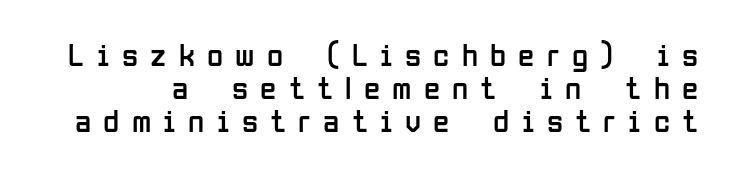
The cut favours lightness, reaching ordinary text weight at its darkest. How are the letters spaced? Widely, with obvious added tracking. Style check: upright. Stroke terminals: plain, sans-serif. Vertically, the passage feels compressed, each row crowding the next.
